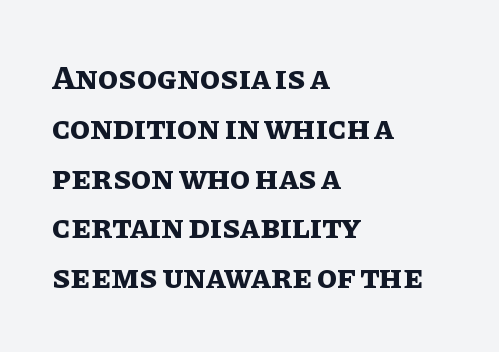
Q: Is the text bold? A: Yes.
Q: Is the text italic (slanted)? A: No, it is upright.
Q: Is the text underlined? A: No.
Q: How is the paragraph aligned? A: Left-aligned.
Q: Is the spacing between letters normal or unusually wide? A: Normal.
Q: Is the spacing between lines tight, normal or loose? A: Normal.
Q: Width (condensed, normal, or wide)? A: Normal.
Q: Stroke contrast? A: Low.
Q: x-height? A: Large.
Q: Monospaced? A: No.
